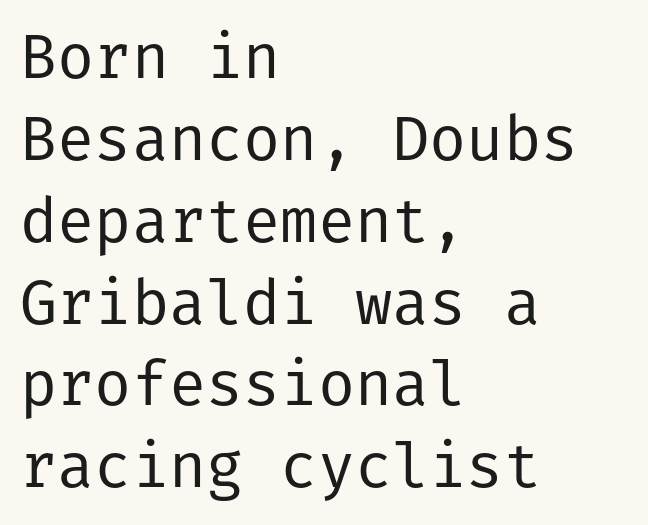
The image shows 62 px regular-weight sans-serif type, upright; set left-aligned, normal line spacing (1.32x), normal letter spacing, not underlined; low stroke contrast and a medium x-height.
